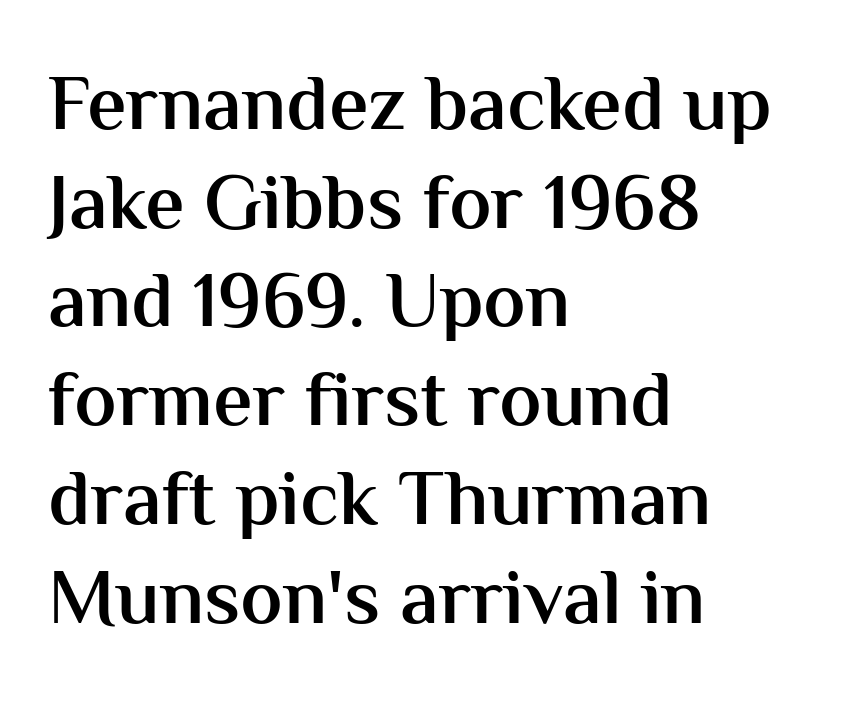
{"serif": "no", "italic": "no", "bold": "semi", "weight": "semibold", "width": "normal", "stroke_contrast": "medium", "x_height": "medium", "monospaced": "no", "underline": "no", "align": "left", "line_spacing": "normal", "line_spacing_ratio": 1.25, "letter_spacing": "normal", "letter_spacing_em": 0.0, "glyph_px": 79}
